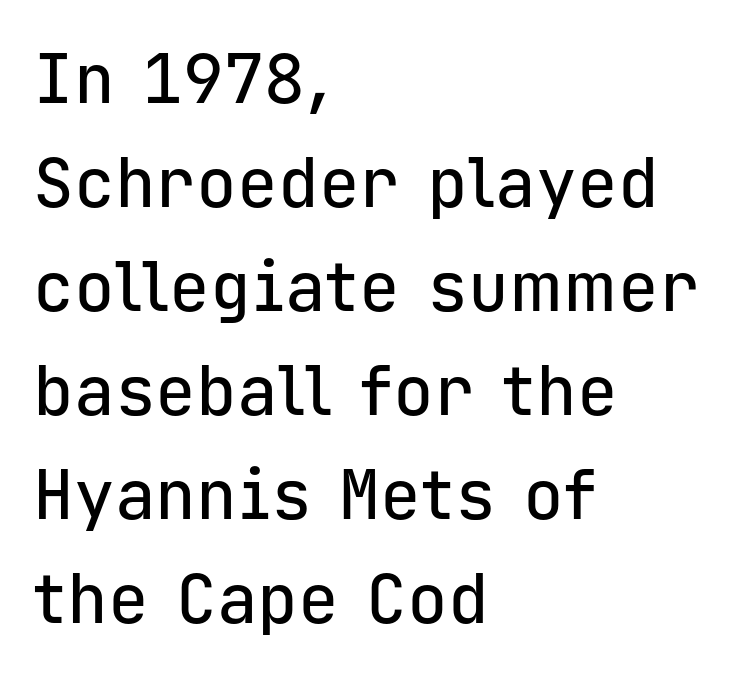
{"serif": "no", "italic": "no", "width": "normal", "stroke_contrast": "low", "x_height": "medium", "monospaced": "yes", "underline": "no", "align": "left", "line_spacing": "normal", "line_spacing_ratio": 1.53, "letter_spacing": "normal", "letter_spacing_em": 0.0, "glyph_px": 68}
